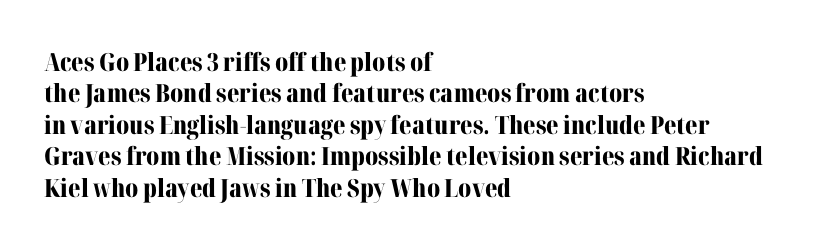
{"italic": "no", "bold": "yes", "underline": "no", "align": "left", "line_spacing": "normal", "line_spacing_ratio": 1.26, "letter_spacing": "normal", "letter_spacing_em": 0.0, "glyph_px": 25}
